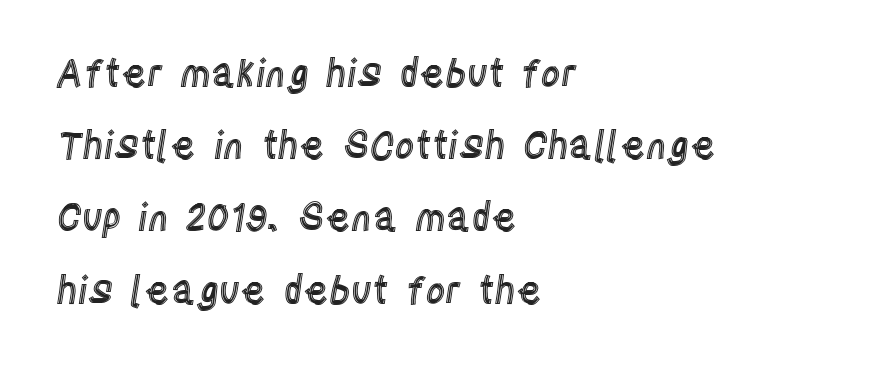
{"width": "condensed", "x_height": "large", "monospaced": "no", "underline": "no", "align": "left", "line_spacing": "loose", "line_spacing_ratio": 1.9, "letter_spacing": "normal", "letter_spacing_em": 0.0, "glyph_px": 38}
